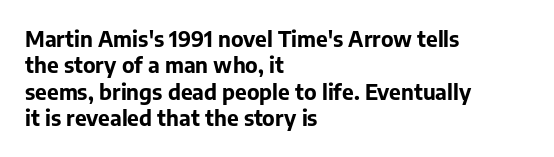
{"italic": "no", "bold": "yes", "underline": "no", "align": "left", "line_spacing": "normal", "line_spacing_ratio": 1.26, "letter_spacing": "normal", "letter_spacing_em": 0.0, "glyph_px": 21}
